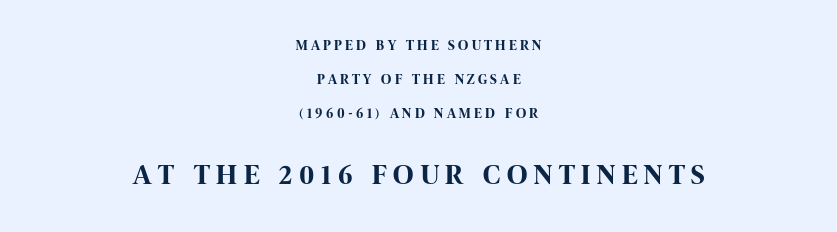
Bare-footed words on every line. Posture: straight, roman, zero tilt. Typeset on center — no edge is straight. Does the weight exceed regular? Yes, all the way to bold. The passage shown is typeset with a sans-serif family.
